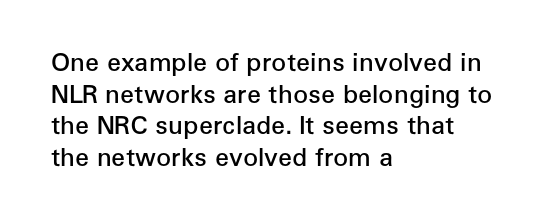
A semibold gives these letters moderate extra thickness, short of bold. The vertical gap from one line to the next is medium. The axis of the letterforms is exactly vertical. A typesetter would call this zero additional tracking. Plain, unruled lines of type. Leftover space on each line is placed entirely after the last word.
